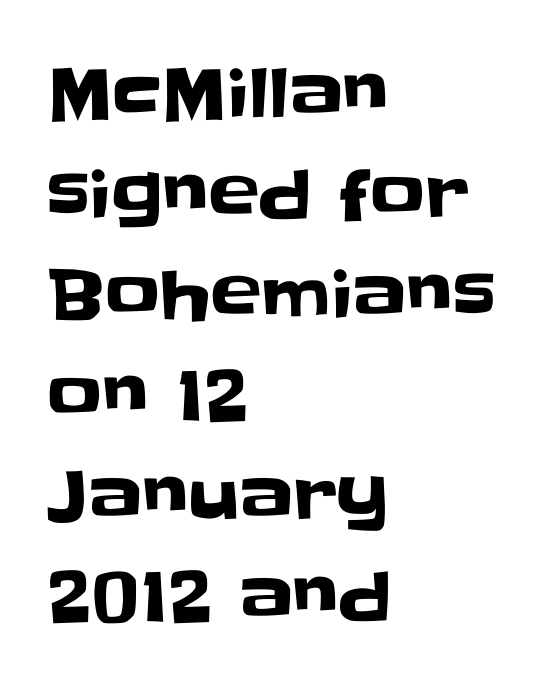
Check under the words: just untouched page. Characters remain perfectly vertical along every line. Does extra space separate the letters? No, they use regular spacing. This sample is left-justified, so line endings fall wherever the words run out. The face used here is a sans, in the tradition of grotesques and geometrics.
